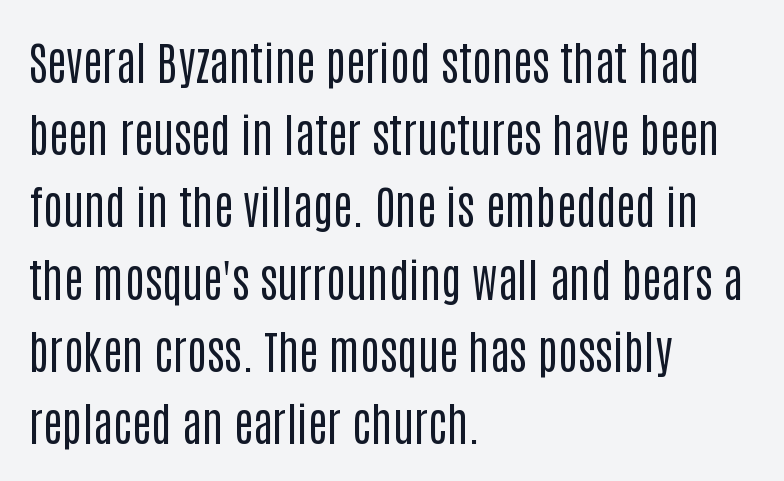
{"serif": "no", "italic": "no", "bold": "no", "weight": "regular", "width": "condensed", "stroke_contrast": "low", "x_height": "large", "monospaced": "no", "underline": "no", "align": "left", "line_spacing": "normal", "line_spacing_ratio": 1.57, "letter_spacing": "normal", "letter_spacing_em": 0.0, "glyph_px": 46}
